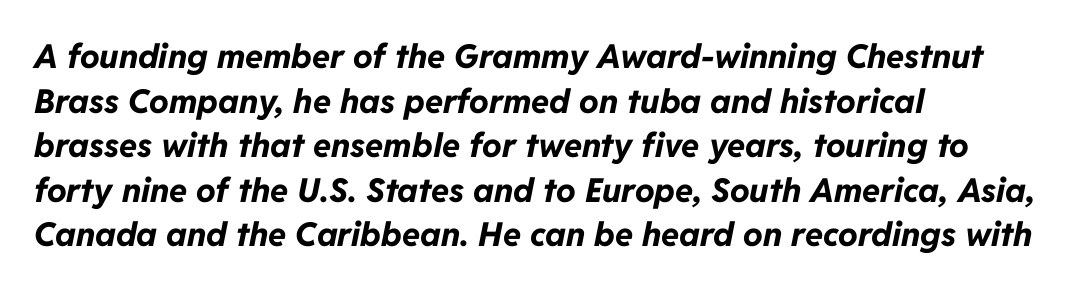
{"italic": "yes", "lean": "right", "slant_degrees": 11, "bold": "yes", "weight": "bold", "width": "normal", "stroke_contrast": "low", "x_height": "medium", "monospaced": "no", "underline": "no", "align": "left", "line_spacing": "normal", "line_spacing_ratio": 1.35, "letter_spacing": "normal", "letter_spacing_em": 0.0, "glyph_px": 33}
